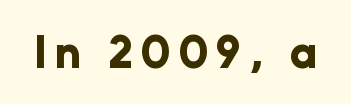
Every stem runs plumb, perpendicular to the baseline. Its strokes are broad and dark, the hallmark of bold type. What kind of face is this? One without serifs — a sans. Type without underlining.
